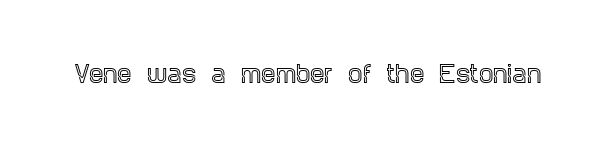
{"italic": "no", "underline": "no", "letter_spacing": "normal", "letter_spacing_em": 0.0, "glyph_px": 23}
